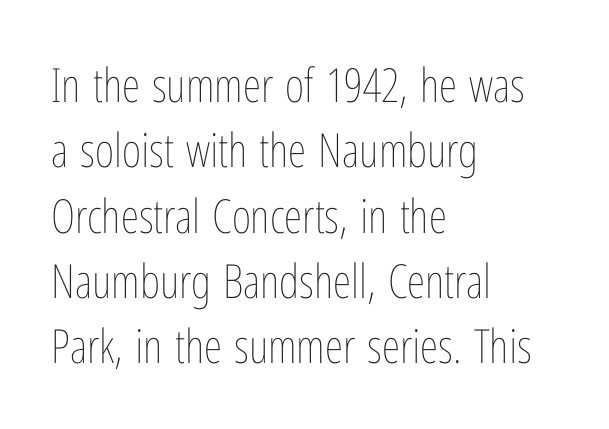
{"italic": "no", "bold": "no", "weight": "thin", "width": "condensed", "stroke_contrast": "low", "x_height": "medium", "monospaced": "no", "underline": "no", "align": "left", "line_spacing": "normal", "line_spacing_ratio": 1.39, "letter_spacing": "normal", "letter_spacing_em": 0.0, "glyph_px": 47}
